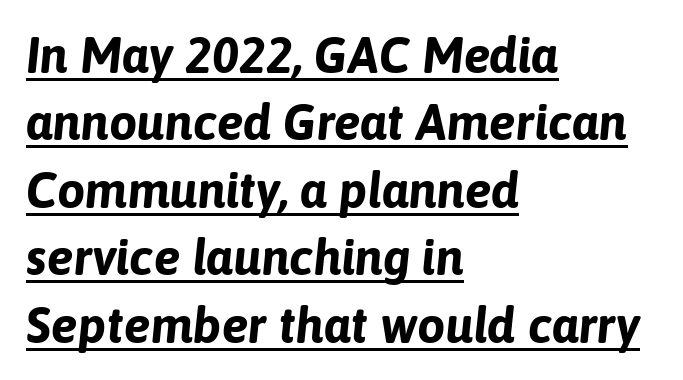
Italic? Definitely — the glyphs are oblique. The paragraph shown leans on its left margin. These words are printed bold, with thick strokes throughout. Underlining? Definitely there.
